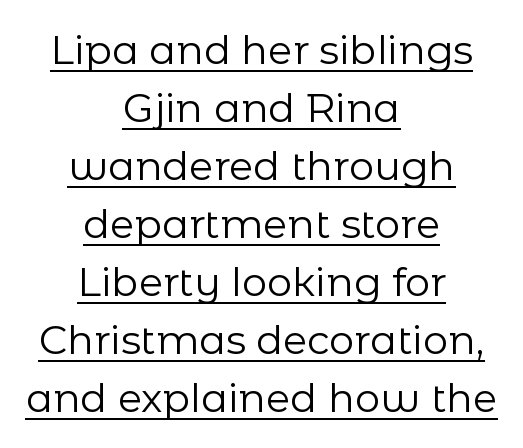
The image shows 40 px regular-weight sans-serif type, upright; set centered, normal line spacing (1.45x), normal letter spacing, underlined; low stroke contrast and a medium x-height.
